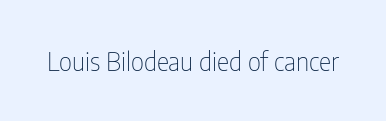
A roman cut, with each character standing at attention. Decoration check: the copy has no underline. The gaps between neighbouring characters are ordinary and unremarkable. Bold? No — there's no thickening of the strokes.
